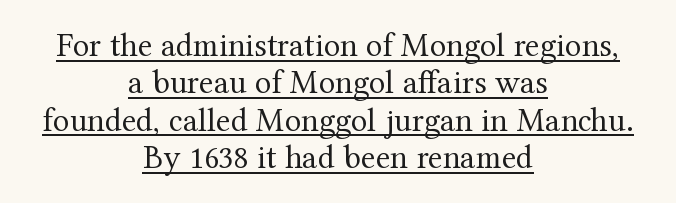
Q: Is the text bold? A: No.
Q: Is the text italic (slanted)? A: No, it is upright.
Q: Is the typeface a serif or a sans-serif typeface? A: Serif.
Q: Is the text underlined? A: Yes.
Q: How is the paragraph aligned? A: Centered.
Q: Is the spacing between letters normal or unusually wide? A: Normal.
Q: Is the spacing between lines tight, normal or loose? A: Tight.
Q: Width (condensed, normal, or wide)? A: Normal.
Q: Stroke contrast? A: Medium.
Q: x-height? A: Medium.
Q: Monospaced? A: No.
